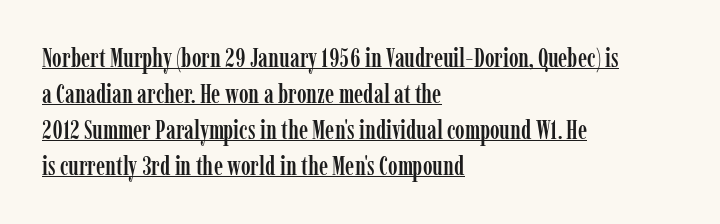
The image shows 26 px text type, upright; set left-aligned, normal line spacing (1.38x), normal letter spacing, underlined.
